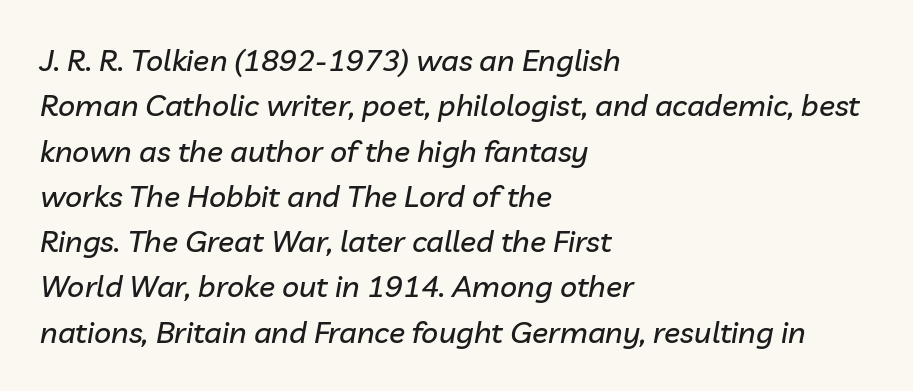
Q: Is the text italic (slanted)? A: Yes, it leans right by about 10 degrees.
Q: Is the text underlined? A: No.
Q: How is the paragraph aligned? A: Left-aligned.
Q: Is the spacing between letters normal or unusually wide? A: Normal.
Q: Is the spacing between lines tight, normal or loose? A: Normal.
Q: Width (condensed, normal, or wide)? A: Normal.
Q: Stroke contrast? A: Low.
Q: x-height? A: Medium.
Q: Monospaced? A: No.
